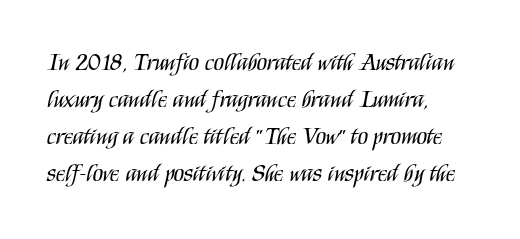
The image shows 24 px text type; set left-aligned, normal line spacing (1.54x), normal letter spacing, not underlined.
